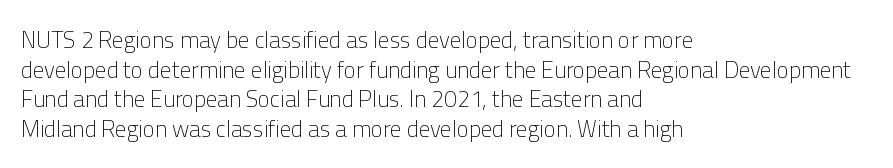
{"italic": "no", "bold": "no", "underline": "no", "align": "left", "line_spacing": "normal", "line_spacing_ratio": 1.29, "letter_spacing": "normal", "letter_spacing_em": 0.0, "glyph_px": 23}
